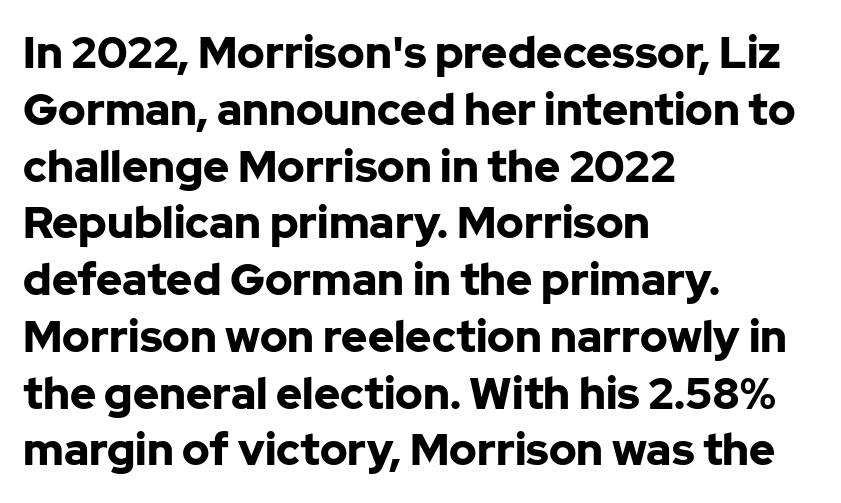
{"serif": "no", "italic": "no", "bold": "yes", "weight": "bold", "width": "normal", "stroke_contrast": "low", "x_height": "medium", "monospaced": "no", "underline": "no", "align": "left", "line_spacing": "normal", "line_spacing_ratio": 1.29, "letter_spacing": "normal", "letter_spacing_em": 0.0, "glyph_px": 44}
